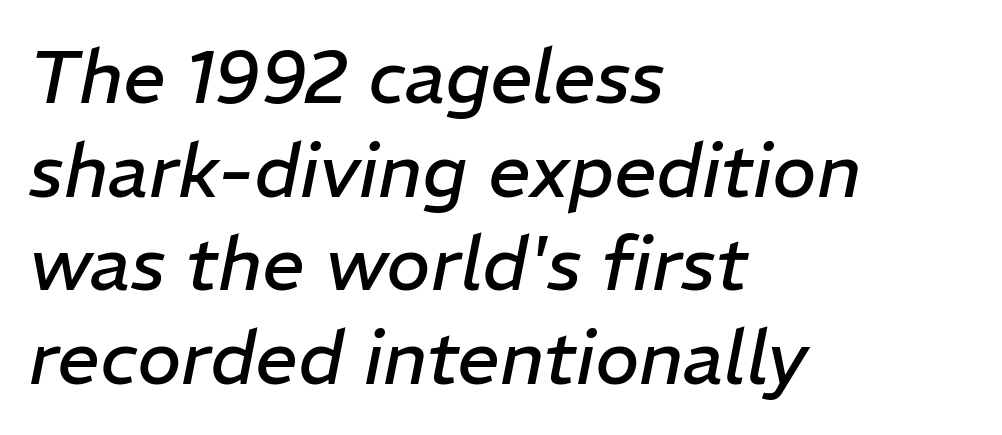
The image shows 75 px regular-weight type, italic (leaning right); set left-aligned, normal line spacing (1.25x), normal letter spacing, not underlined; low stroke contrast and a medium x-height.
